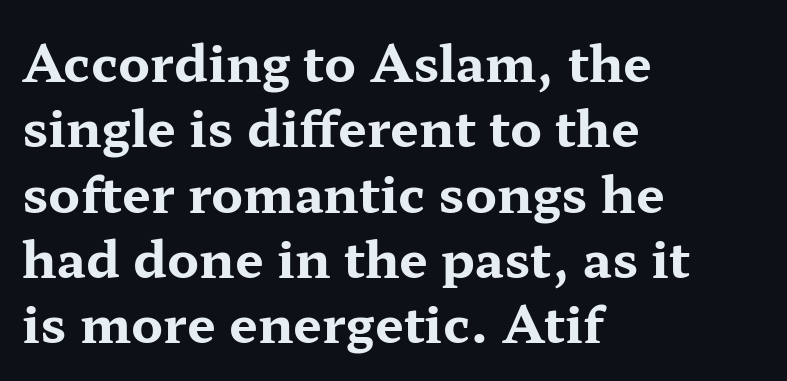
Is the letter spacing exaggerated? No — it looks like the ordinary default. The specimen omits any rule beneath the text block's lines. The font's upright variant was chosen for this text. Plenty of ink on the page — the face is bold. Is this a fixed-width face? No — the glyphs have proportional, varying widths. Evenly set lines give the paragraph a standard silhouette.
